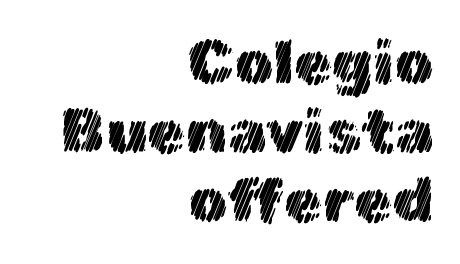
The image shows 62 px text type, upright; set right-aligned, tight line spacing (1.11x), normal letter spacing, not underlined; a medium x-height.
